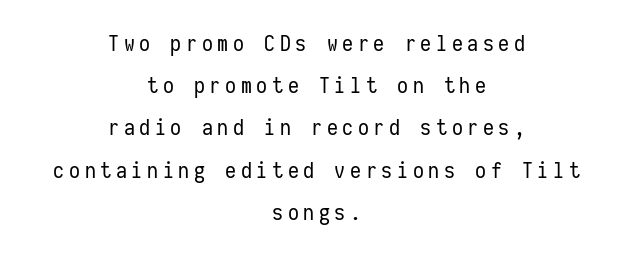
The image shows 22 px text type, upright; set centered, loose line spacing (1.92x), unusually wide letter spacing (+0.21 em), not underlined.
